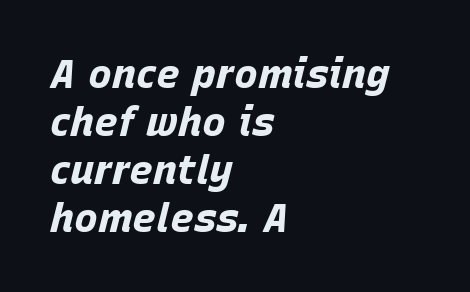
Q: Is the text bold? A: Yes.
Q: Is the text italic (slanted)? A: Yes, it leans right by about 15 degrees.
Q: Is the text underlined? A: No.
Q: How is the paragraph aligned? A: Left-aligned.
Q: Is the spacing between letters normal or unusually wide? A: Normal.
Q: Width (condensed, normal, or wide)? A: Normal.
Q: Stroke contrast? A: Low.
Q: x-height? A: Large.
Q: Monospaced? A: No.
